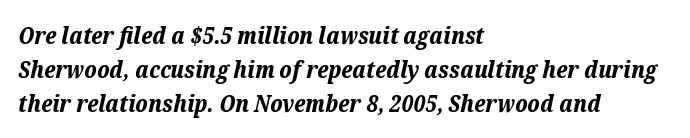
{"italic": "yes", "lean": "right", "slant_degrees": 12, "bold": "yes", "underline": "no", "align": "left", "line_spacing": "normal", "line_spacing_ratio": 1.41, "letter_spacing": "normal", "letter_spacing_em": 0.0, "glyph_px": 24}
